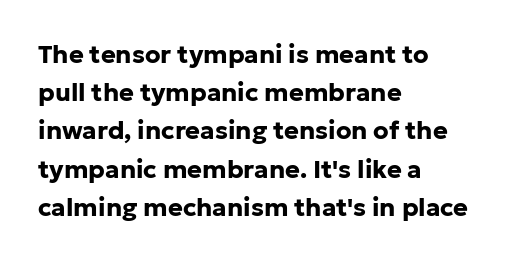
The image shows 25 px bold type, upright; set left-aligned, normal line spacing (1.53x), normal letter spacing, not underlined.
